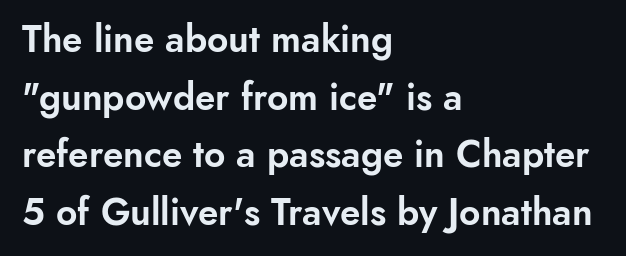
The image shows 37 px sans-serif type, upright; set left-aligned, normal line spacing (1.56x), normal letter spacing, not underlined; low stroke contrast and a small x-height.
